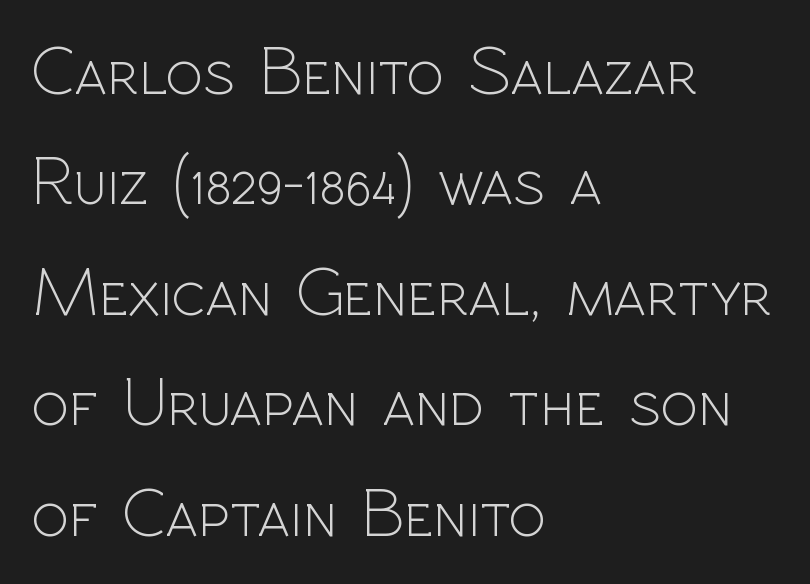
{"serif": "no", "italic": "no", "bold": "no", "weight": "light", "width": "normal", "x_height": "medium", "monospaced": "no", "underline": "no", "align": "left", "line_spacing": "normal", "line_spacing_ratio": 1.6, "letter_spacing": "normal", "letter_spacing_em": 0.0, "glyph_px": 69}
